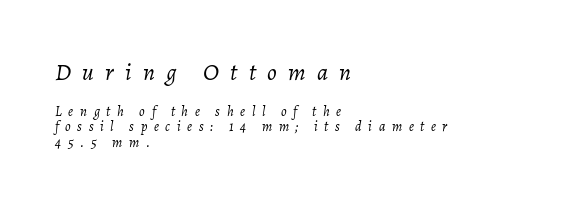
{"italic": "yes", "lean": "right", "slant_degrees": 7, "bold": "no", "underline": "no", "align": "left", "line_spacing": "tight", "line_spacing_ratio": 1.11, "letter_spacing": "wide", "letter_spacing_em": 0.47, "larger_block": "first", "size_ratio": 1.71, "glyph_px": 24}
